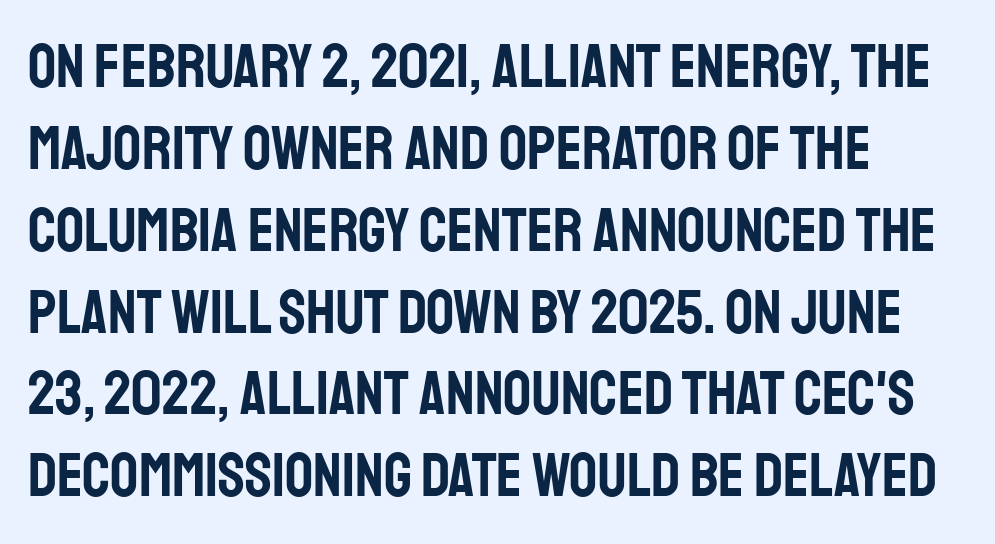
The image shows 62 px condensed sans-serif type, upright; set left-aligned, normal line spacing (1.32x), normal letter spacing, not underlined; low stroke contrast and a large x-height.
